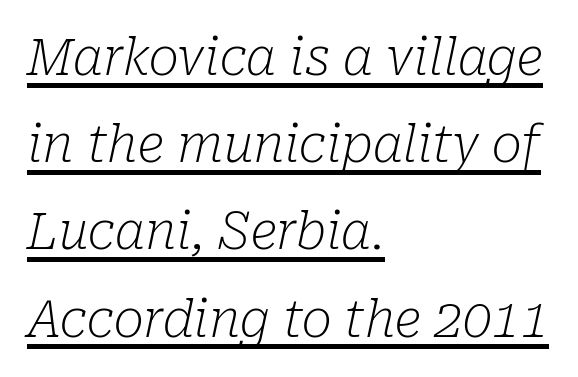
{"serif": "yes", "italic": "yes", "lean": "right", "slant_degrees": 10, "bold": "no", "weight": "light", "width": "normal", "stroke_contrast": "low", "x_height": "medium", "monospaced": "no", "underline": "yes", "align": "left", "line_spacing_ratio": 1.71, "letter_spacing": "normal", "letter_spacing_em": 0.0, "glyph_px": 51}
